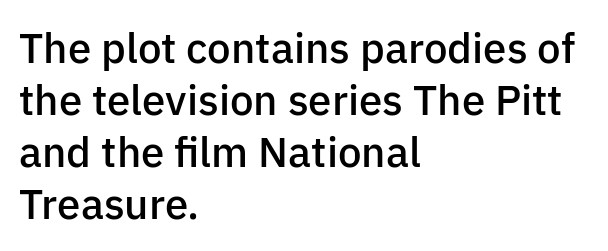
Q: Is the text bold? A: Semi-bold.
Q: Is the text italic (slanted)? A: No, it is upright.
Q: Is the typeface a serif or a sans-serif typeface? A: Sans-serif.
Q: Is the text underlined? A: No.
Q: How is the paragraph aligned? A: Left-aligned.
Q: Is the spacing between letters normal or unusually wide? A: Normal.
Q: Width (condensed, normal, or wide)? A: Normal.
Q: Stroke contrast? A: Low.
Q: x-height? A: Medium.
Q: Monospaced? A: No.
